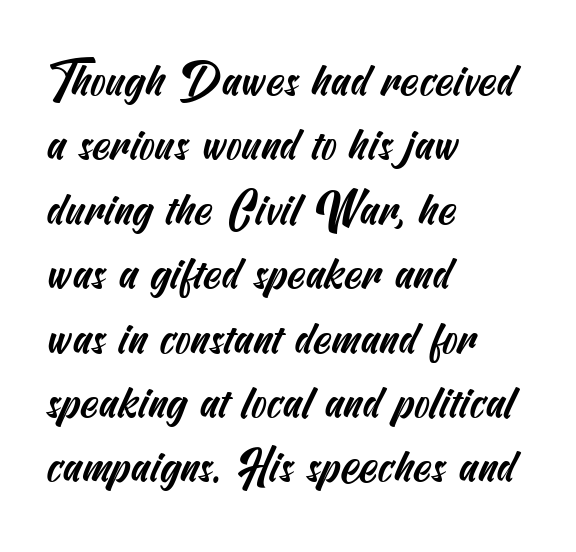
{"serif": "no", "width": "condensed", "stroke_contrast": "medium", "x_height": "small", "underline": "no", "align": "left", "line_spacing": "normal", "line_spacing_ratio": 1.4, "letter_spacing": "normal", "letter_spacing_em": 0.0, "glyph_px": 46}
